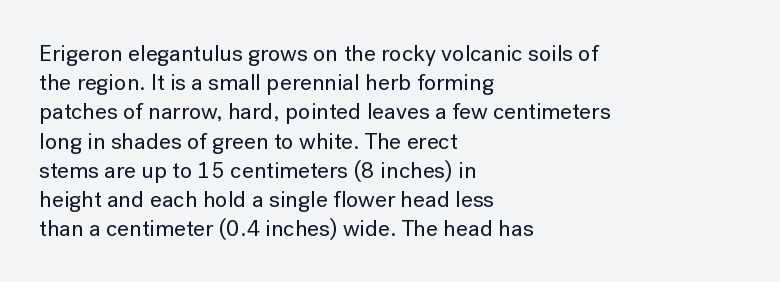
Q: Is the text italic (slanted)? A: No, it is upright.
Q: Is the text underlined? A: No.
Q: How is the paragraph aligned? A: Left-aligned.
Q: Is the spacing between letters normal or unusually wide? A: Normal.
Q: Is the spacing between lines tight, normal or loose? A: Normal.
